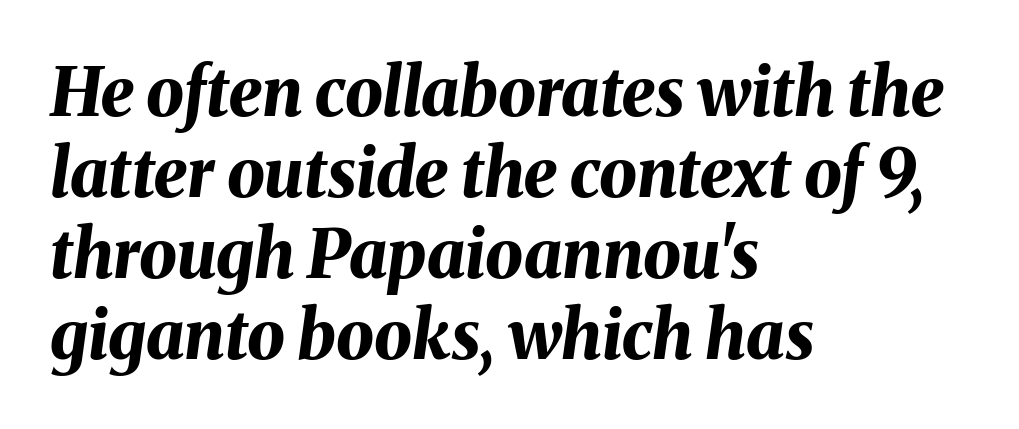
Note the varied advance widths — an 'i' is clearly narrower than an 'm'. You could call the tracking neutral — neither tight nor loose. Notice how the stems are inclined rather than vertical — that's the hallmark of italics. The words here are not underlined.
